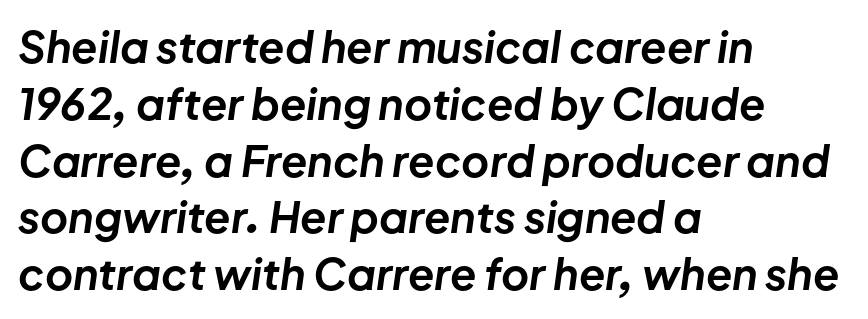
Q: Is the text bold? A: Yes.
Q: Is the text italic (slanted)? A: Yes, it leans right by about 8 degrees.
Q: Is the text underlined? A: No.
Q: How is the paragraph aligned? A: Left-aligned.
Q: Is the spacing between letters normal or unusually wide? A: Normal.
Q: Is the spacing between lines tight, normal or loose? A: Normal.
Q: Width (condensed, normal, or wide)? A: Normal.
Q: Stroke contrast? A: Low.
Q: x-height? A: Medium.
Q: Monospaced? A: No.
